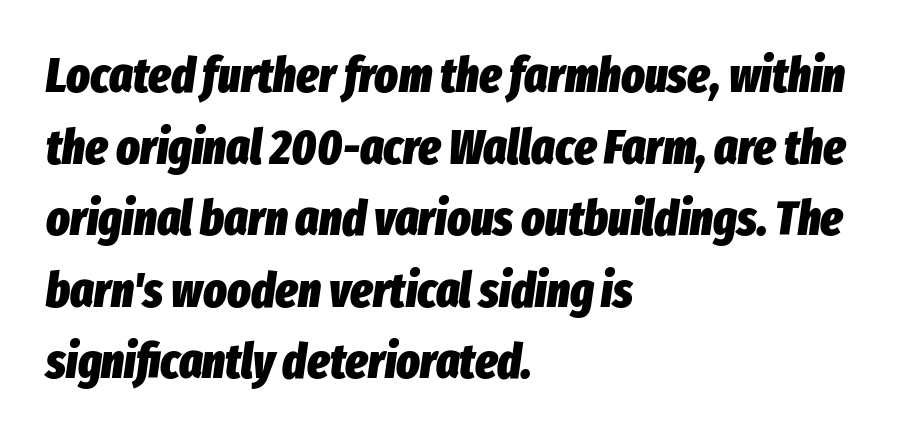
The leading is moderate, giving the passage an even texture. Students, this is bold: see how much ink each stroke carries. One-word summary of the alignment: left. Note the varied advance widths — an 'i' is clearly narrower than an 'm'.
